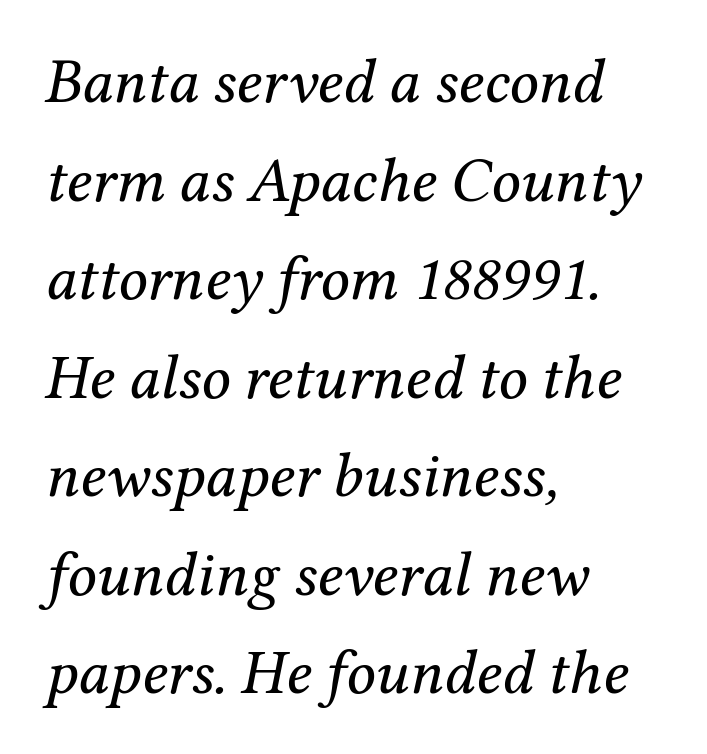
The image shows 64 px regular-weight serif type, italic (leaning right); set left-aligned, normal line spacing (1.54x), normal letter spacing, not underlined; medium stroke contrast and a medium x-height.
